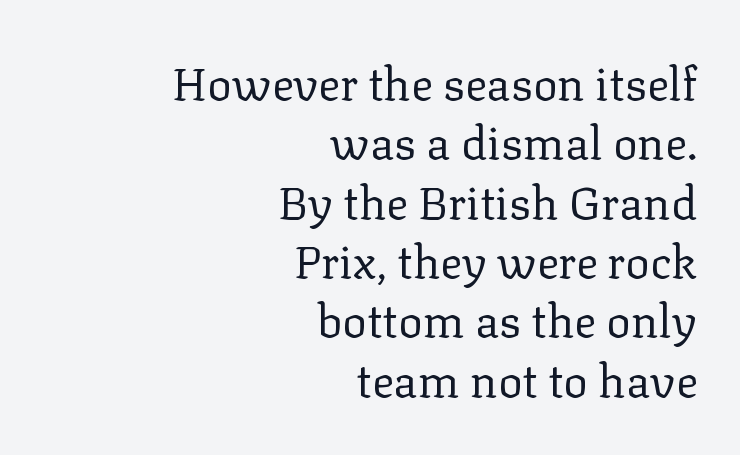
{"serif": "yes", "italic": "no", "bold": "no", "weight": "regular", "width": "normal", "stroke_contrast": "low", "x_height": "medium", "monospaced": "no", "underline": "no", "align": "right", "line_spacing": "normal", "line_spacing_ratio": 1.29, "letter_spacing": "normal", "letter_spacing_em": 0.0, "glyph_px": 46}
